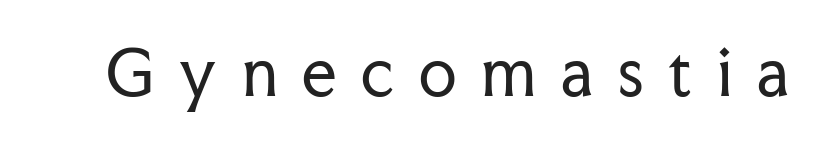
{"serif": "yes", "italic": "no", "bold": "no", "weight": "regular", "width": "normal", "stroke_contrast": "low", "x_height": "medium", "monospaced": "no", "underline": "no", "letter_spacing": "wide", "letter_spacing_em": 0.41, "glyph_px": 61}
